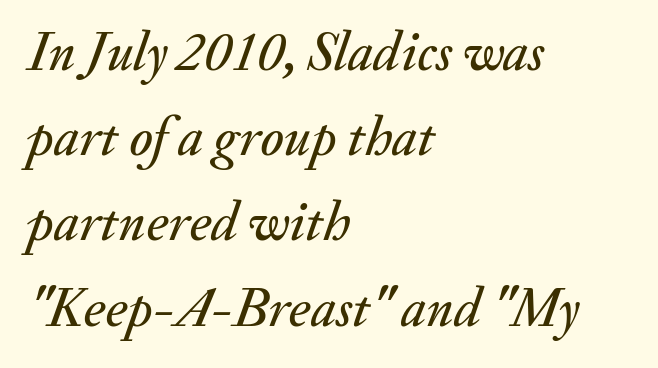
{"italic": "yes", "lean": "right", "slant_degrees": 20, "width": "normal", "stroke_contrast": "medium", "x_height": "small", "monospaced": "no", "underline": "no", "align": "left", "line_spacing": "normal", "line_spacing_ratio": 1.55, "letter_spacing": "normal", "letter_spacing_em": 0.0, "glyph_px": 55}
